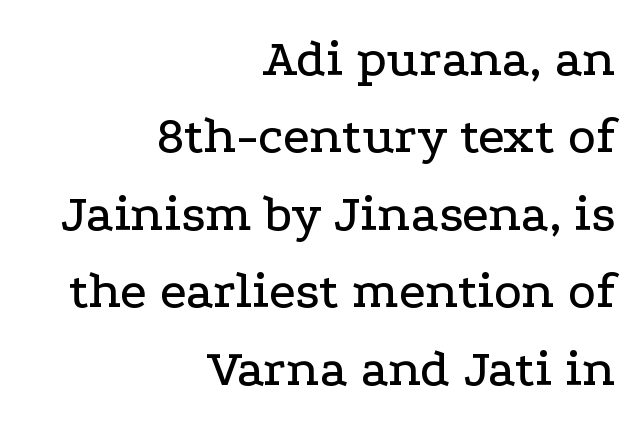
Decoration check: the copy has no underline. All the whitespace from short lines collects on the left. Spacing verdict: proportional, widths tailored to each character. Every stem runs plumb, perpendicular to the baseline. Each new line begins a customary step beneath the previous one.
